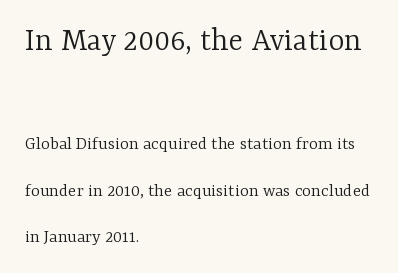
{"serif": "yes", "italic": "no", "bold": "no", "weight": "light", "width": "normal", "stroke_contrast": "low", "x_height": "medium", "monospaced": "no", "underline": "no", "align": "left", "line_spacing": "loose", "line_spacing_ratio": 2.44, "letter_spacing": "normal", "letter_spacing_em": 0.0, "larger_block": "first", "size_ratio": 1.79, "glyph_px": 34}
